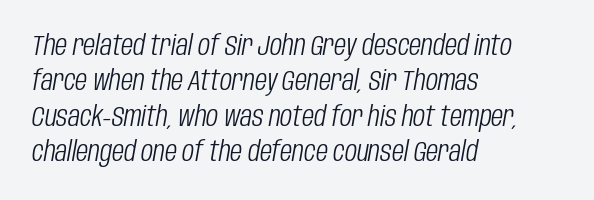
{"italic": "yes", "lean": "right", "slant_degrees": 10, "bold": "no", "weight": "light", "width": "condensed", "stroke_contrast": "low", "x_height": "large", "monospaced": "no", "underline": "no", "align": "left", "line_spacing": "normal", "line_spacing_ratio": 1.26, "letter_spacing": "normal", "letter_spacing_em": 0.0, "glyph_px": 28}
